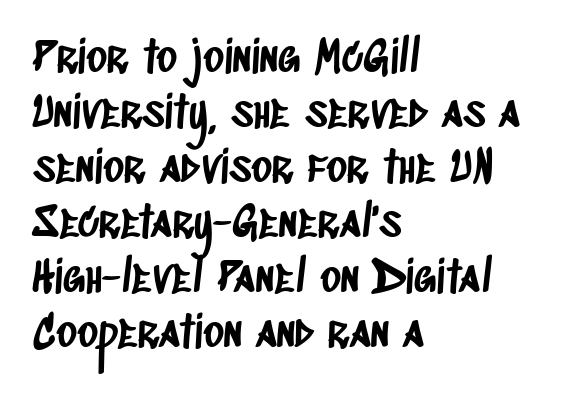
Q: Is the typeface a serif or a sans-serif typeface? A: Sans-serif.
Q: Is the text underlined? A: No.
Q: How is the paragraph aligned? A: Left-aligned.
Q: Is the spacing between letters normal or unusually wide? A: Normal.
Q: Is the spacing between lines tight, normal or loose? A: Normal.
Q: Width (condensed, normal, or wide)? A: Condensed.
Q: Stroke contrast? A: Low.
Q: x-height? A: Large.
Q: Monospaced? A: No.
